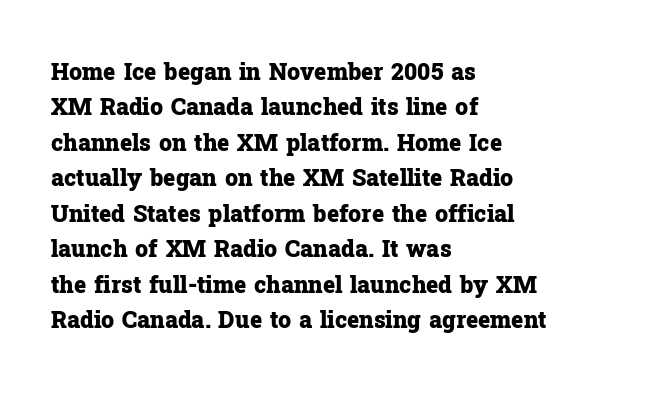
{"italic": "no", "bold": "yes", "underline": "no", "align": "left", "line_spacing": "normal", "line_spacing_ratio": 1.54, "letter_spacing": "normal", "letter_spacing_em": 0.0, "glyph_px": 23}
